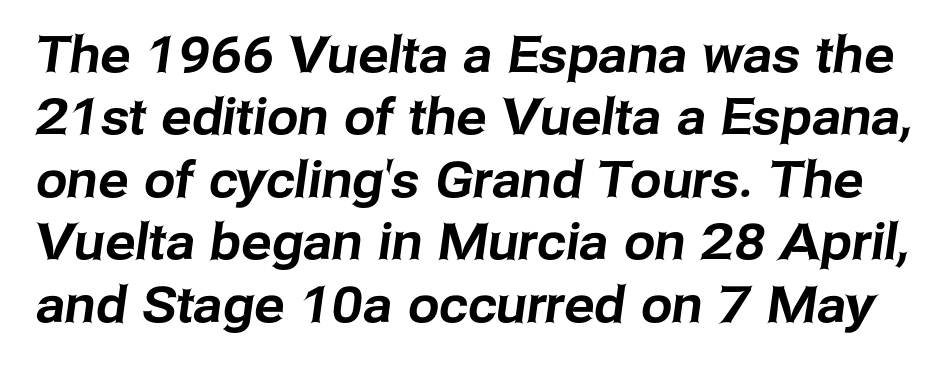
{"serif": "no", "width": "normal", "stroke_contrast": "low", "x_height": "medium", "monospaced": "no", "underline": "no", "line_spacing": "normal", "line_spacing_ratio": 1.25, "letter_spacing": "normal", "letter_spacing_em": 0.0, "glyph_px": 50}
